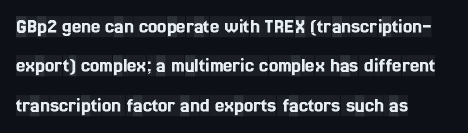
{"italic": "no", "underline": "no", "align": "left", "line_spacing_ratio": 1.88, "letter_spacing": "normal", "letter_spacing_em": 0.0, "glyph_px": 21}
